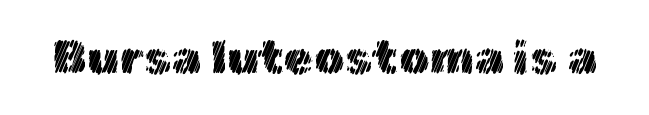
Inter-character spacing is left at the font's built-in metrics. Think of a printed novel: that variable character pitch is what you see here. Decoration check: the copy has no underline. Italic? Not at all — the glyphs are vertical.
